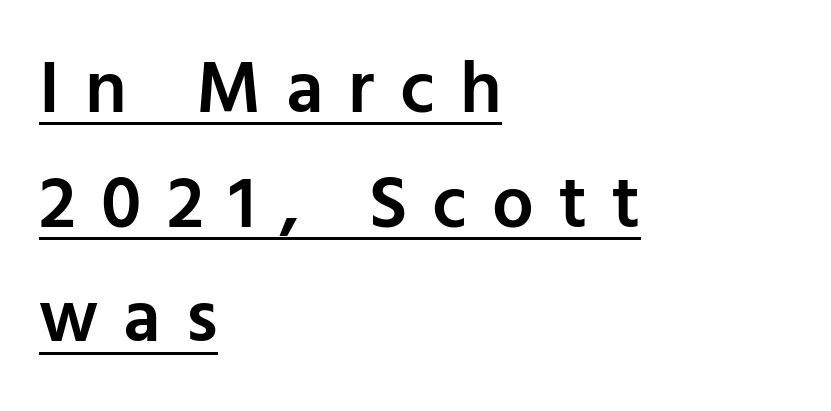
Q: Is the text bold? A: Semi-bold.
Q: Is the text italic (slanted)? A: No, it is upright.
Q: Is the typeface a serif or a sans-serif typeface? A: Sans-serif.
Q: Is the text underlined? A: Yes.
Q: How is the paragraph aligned? A: Left-aligned.
Q: Is the spacing between letters normal or unusually wide? A: Unusually wide.
Q: Is the spacing between lines tight, normal or loose? A: Normal.
Q: Width (condensed, normal, or wide)? A: Normal.
Q: Stroke contrast? A: Low.
Q: x-height? A: Medium.
Q: Monospaced? A: No.
